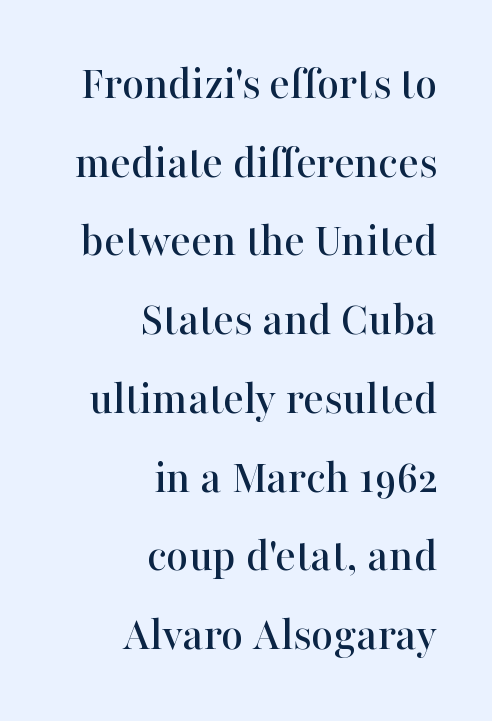
{"serif": "yes", "italic": "no", "width": "normal", "stroke_contrast": "high", "x_height": "medium", "monospaced": "no", "underline": "no", "align": "right", "line_spacing": "normal", "line_spacing_ratio": 1.64, "letter_spacing": "normal", "letter_spacing_em": 0.0, "glyph_px": 48}
